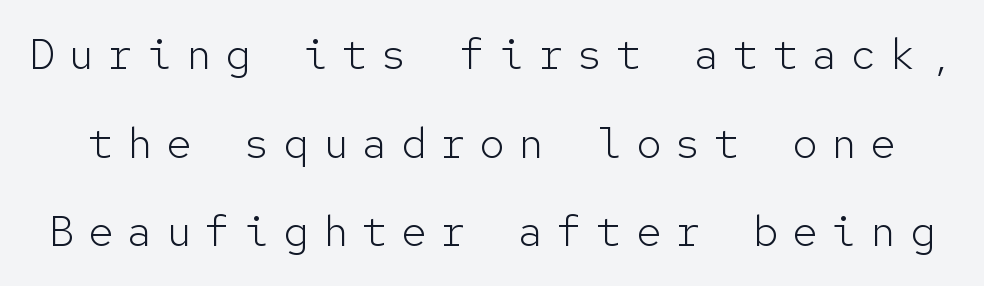
Glance below the letters and you will spot only blank space. This rendering employs a face without finishing strokes, i.e., a sans-serif. Is there much room between lines? Yes — plenty of vertical air separates them. Do the characters align in a grid? Yes, the font is monospaced. No extra ink here — the face is not bold.
